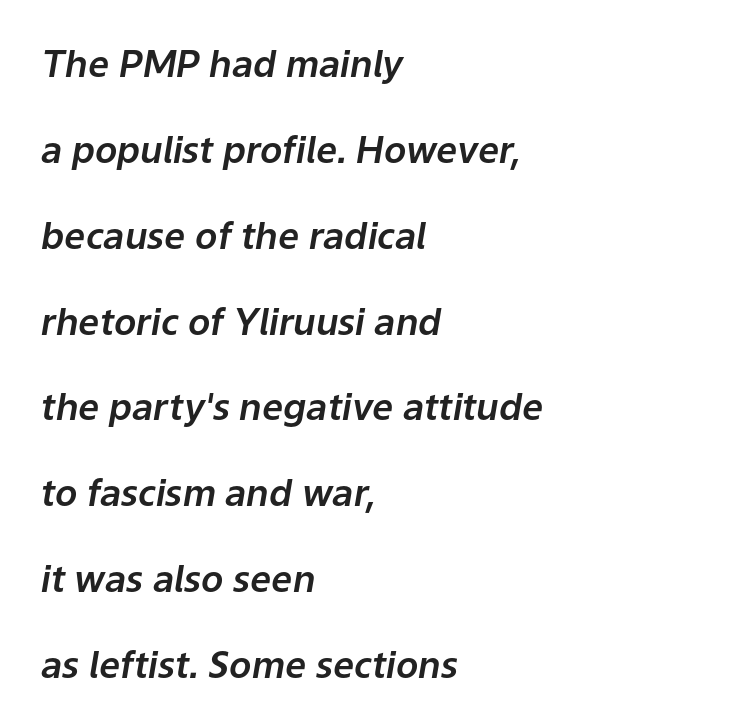
Q: Is the text italic (slanted)? A: Yes, it leans right by about 9 degrees.
Q: Is the text underlined? A: No.
Q: How is the paragraph aligned? A: Left-aligned.
Q: Is the spacing between letters normal or unusually wide? A: Normal.
Q: Is the spacing between lines tight, normal or loose? A: Loose.
Q: Width (condensed, normal, or wide)? A: Normal.
Q: Stroke contrast? A: Low.
Q: x-height? A: Medium.
Q: Monospaced? A: No.
